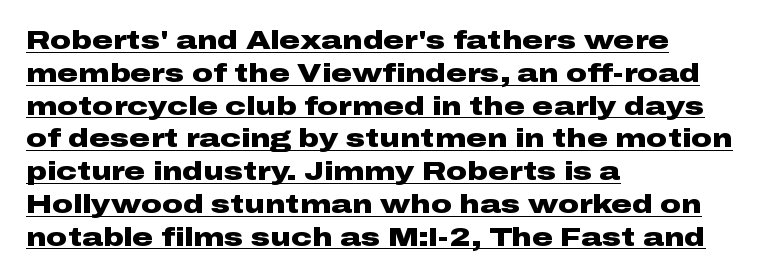
The image shows 26 px bold type, upright; set left-aligned, normal line spacing (1.26x), normal letter spacing, underlined.
